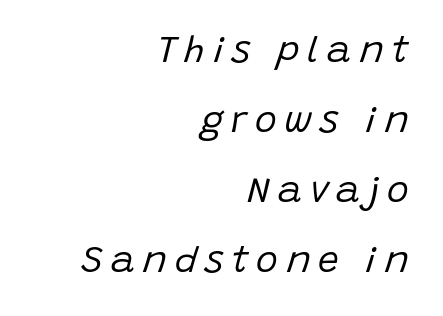
{"italic": "yes", "lean": "right", "slant_degrees": 15, "bold": "no", "weight": "regular", "width": "normal", "stroke_contrast": "low", "x_height": "large", "monospaced": "no", "underline": "no", "align": "right", "line_spacing_ratio": 1.89, "letter_spacing": "wide", "letter_spacing_em": 0.21, "glyph_px": 37}
